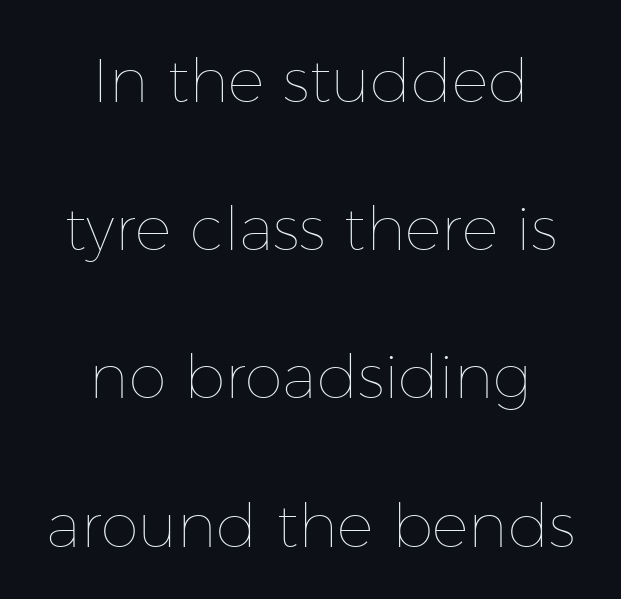
Q: Is the text bold? A: No.
Q: Is the text italic (slanted)? A: No, it is upright.
Q: Is the text underlined? A: No.
Q: How is the paragraph aligned? A: Centered.
Q: Is the spacing between letters normal or unusually wide? A: Normal.
Q: Is the spacing between lines tight, normal or loose? A: Loose.
Q: Width (condensed, normal, or wide)? A: Normal.
Q: Stroke contrast? A: Low.
Q: x-height? A: Medium.
Q: Monospaced? A: No.
